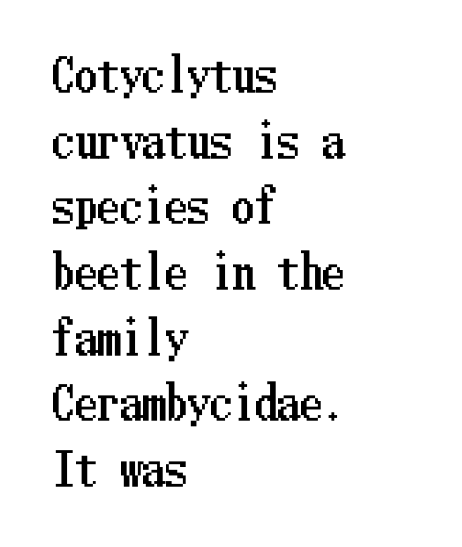
Q: Is the text italic (slanted)? A: No, it is upright.
Q: Is the text underlined? A: No.
Q: How is the paragraph aligned? A: Left-aligned.
Q: Is the spacing between letters normal or unusually wide? A: Normal.
Q: Is the spacing between lines tight, normal or loose? A: Normal.
Q: Width (condensed, normal, or wide)? A: Condensed.
Q: Stroke contrast? A: Low.
Q: x-height? A: Medium.
